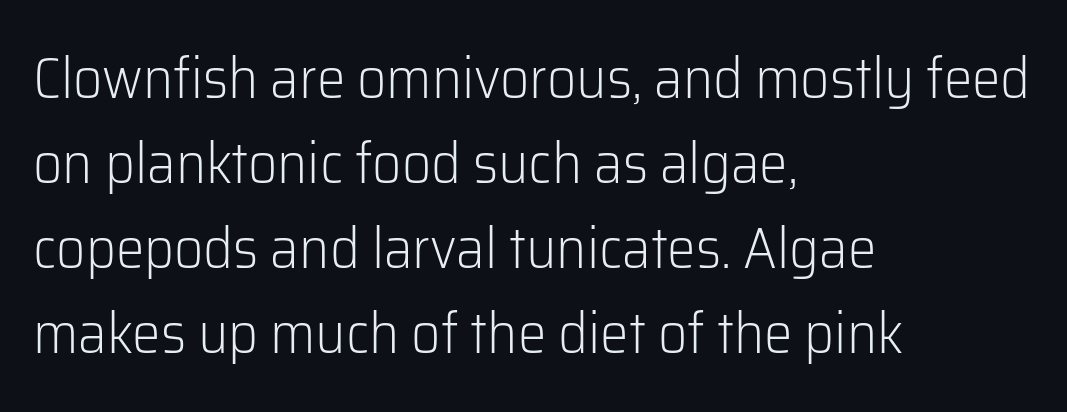
The image shows 57 px light sans-serif type, upright; set left-aligned, normal line spacing (1.49x), normal letter spacing, not underlined; low stroke contrast and a medium x-height.
